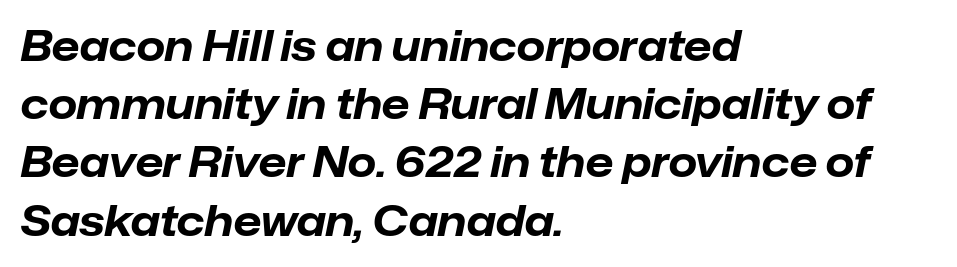
Caption: bold face, heavy strokes. The designer left line spacing at the default. A classic flush-left, rag-right setting is used for this passage. Descender tails drop into unmarked territory. Every character sits at an angle, as italics do. This sample has the flowing, uneven cadence of proportional lettering.
